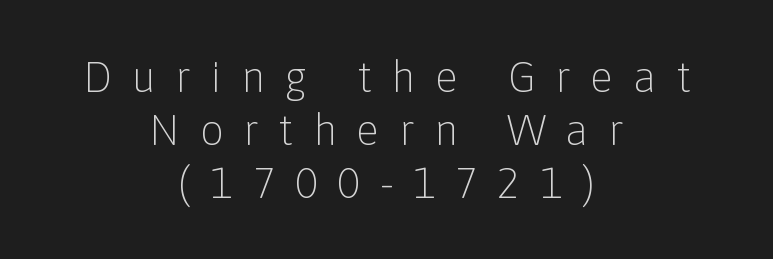
The image shows 43 px light sans-serif type, upright; set centered, line spacing 1.23x, unusually wide letter spacing (+0.45 em), not underlined; low stroke contrast and a medium x-height.
